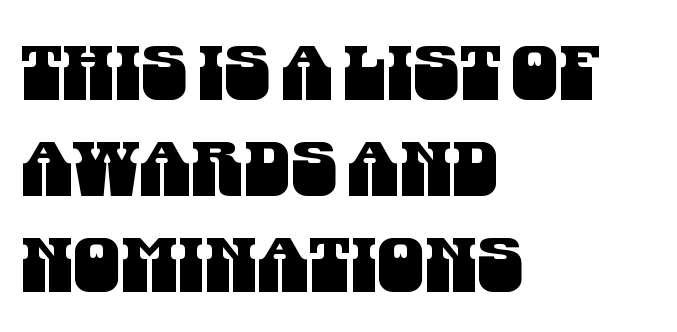
{"serif": "no", "width": "condensed", "stroke_contrast": "medium", "x_height": "large", "monospaced": "no", "underline": "no", "align": "left", "line_spacing": "normal", "line_spacing_ratio": 1.28, "letter_spacing": "normal", "letter_spacing_em": 0.0, "glyph_px": 75}
